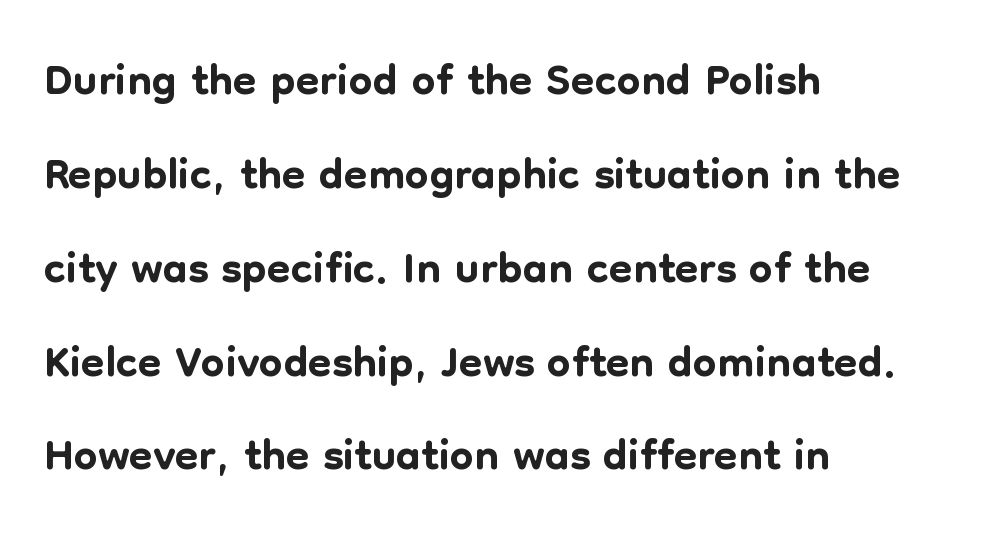
This sample keeps an unexceptional amount of space between lines. A clean baseline with only descenders dipping below it. What kind of face is this? One without serifs — a sans. In terms of letterspacing, this is plain default setting. Where is the straight margin? On the left. Varying glyph widths throughout — classic text-font behaviour.
